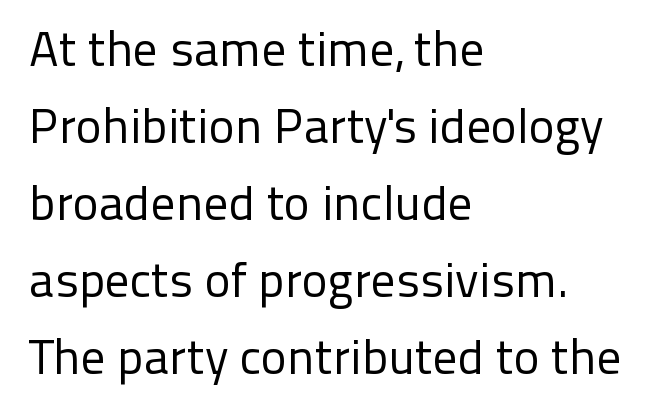
{"serif": "no", "italic": "no", "bold": "no", "weight": "regular", "width": "normal", "stroke_contrast": "low", "x_height": "medium", "monospaced": "no", "underline": "no", "align": "left", "line_spacing": "normal", "line_spacing_ratio": 1.57, "letter_spacing": "normal", "letter_spacing_em": 0.0, "glyph_px": 49}
